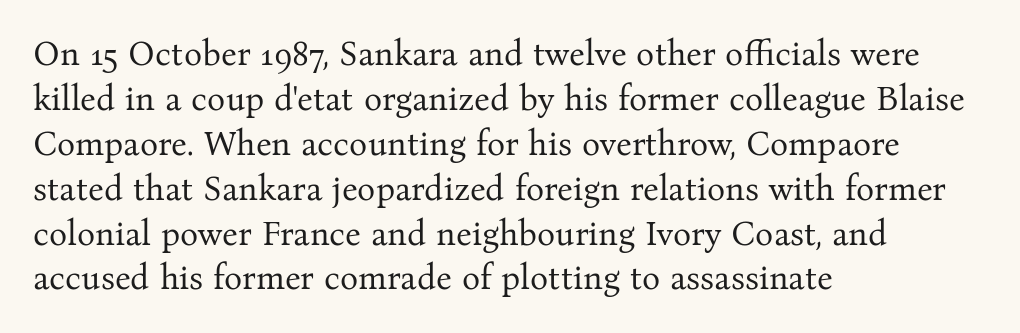
No chunkiness to these letters — they're not bold. Is there much room between lines? A standard amount, neither cramped nor airy. Any mark beneath the type? The region is blank. Each letter keeps its own natural width here, so spacing adapts to shape. Italic? Not at all — the glyphs are vertical.
